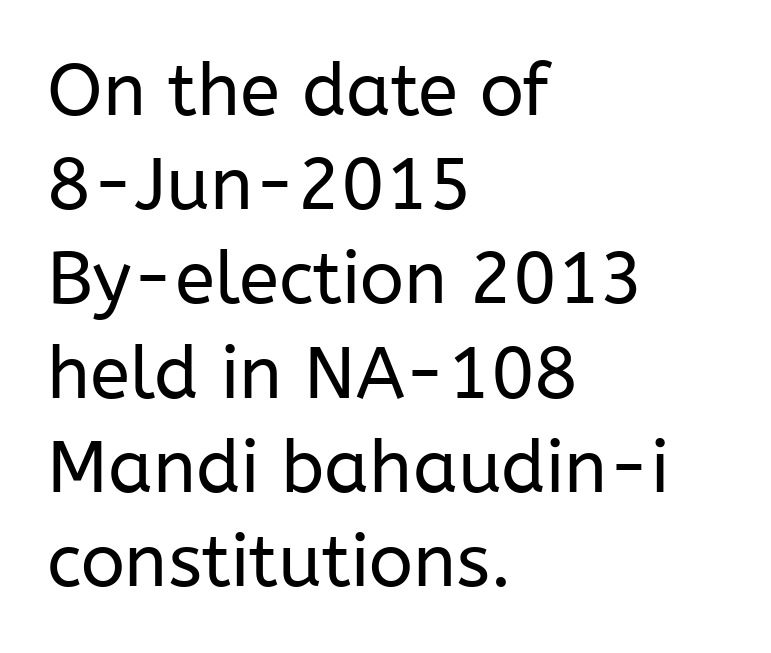
Looks like regular typesetting: each glyph gets only the width it needs. Does extra space separate the letters? No, they use regular spacing. Descenders hang freely into open space. Characters remain perfectly vertical along every line. Weight: in the light-to-regular range. The type family on display is of the sans-serif kind.
